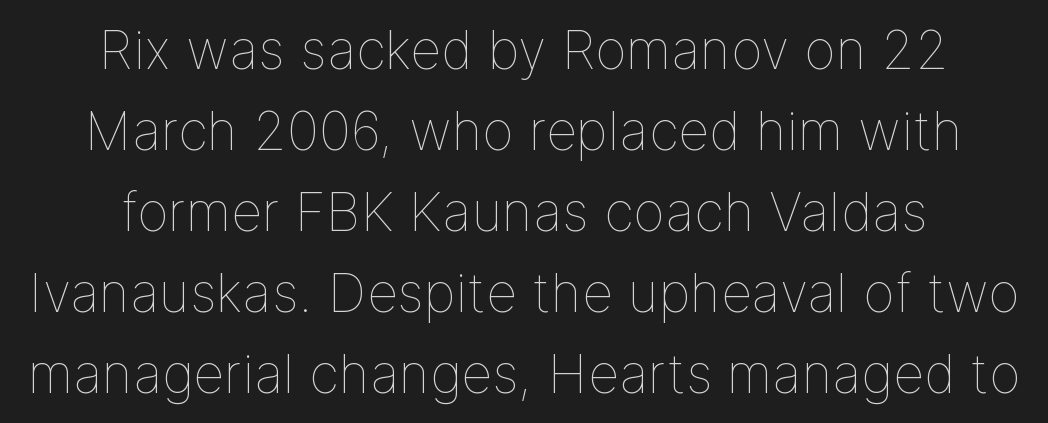
The image shows 54 px thin type, upright; set centered, normal line spacing (1.5x), normal letter spacing, not underlined; low stroke contrast and a medium x-height.
